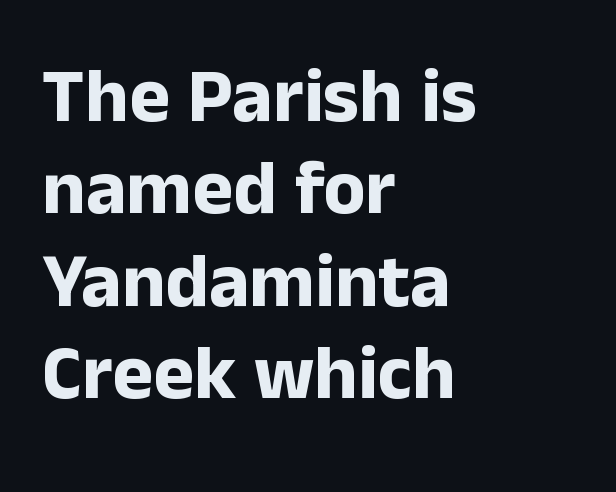
Q: Is the text bold? A: Yes.
Q: Is the text italic (slanted)? A: No, it is upright.
Q: Is the typeface a serif or a sans-serif typeface? A: Sans-serif.
Q: Is the text underlined? A: No.
Q: How is the paragraph aligned? A: Left-aligned.
Q: Is the spacing between letters normal or unusually wide? A: Normal.
Q: Width (condensed, normal, or wide)? A: Normal.
Q: Stroke contrast? A: Low.
Q: x-height? A: Medium.
Q: Monospaced? A: No.
